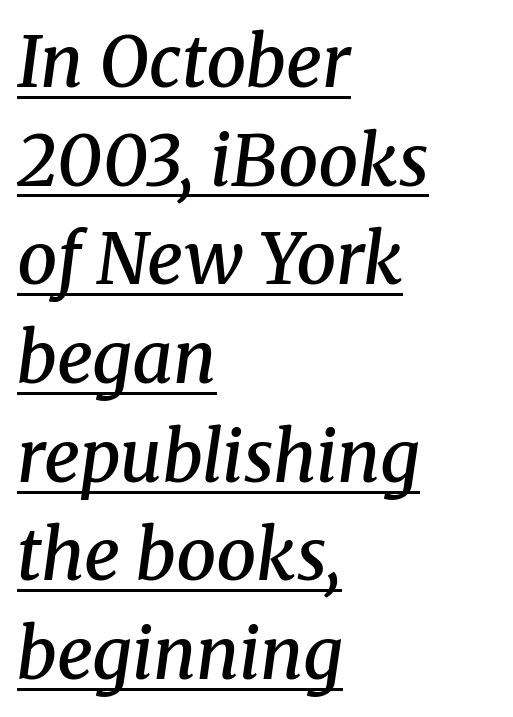
The image shows 71 px semibold serif type, italic (leaning right); set left-aligned, normal line spacing (1.39x), normal letter spacing, underlined; medium stroke contrast and a medium x-height.
